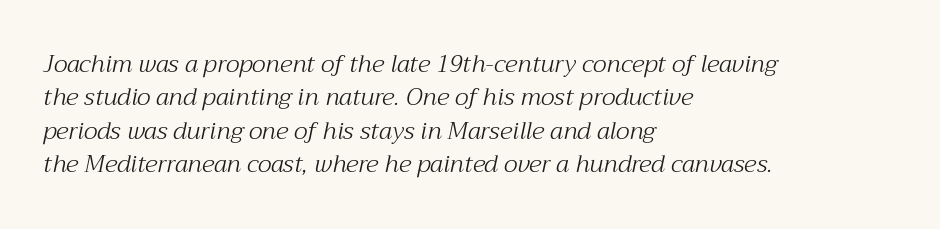
{"italic": "yes", "lean": "right", "slant_degrees": 12, "bold": "no", "underline": "no", "align": "left", "line_spacing": "normal", "line_spacing_ratio": 1.39, "letter_spacing": "normal", "letter_spacing_em": 0.0, "glyph_px": 24}
